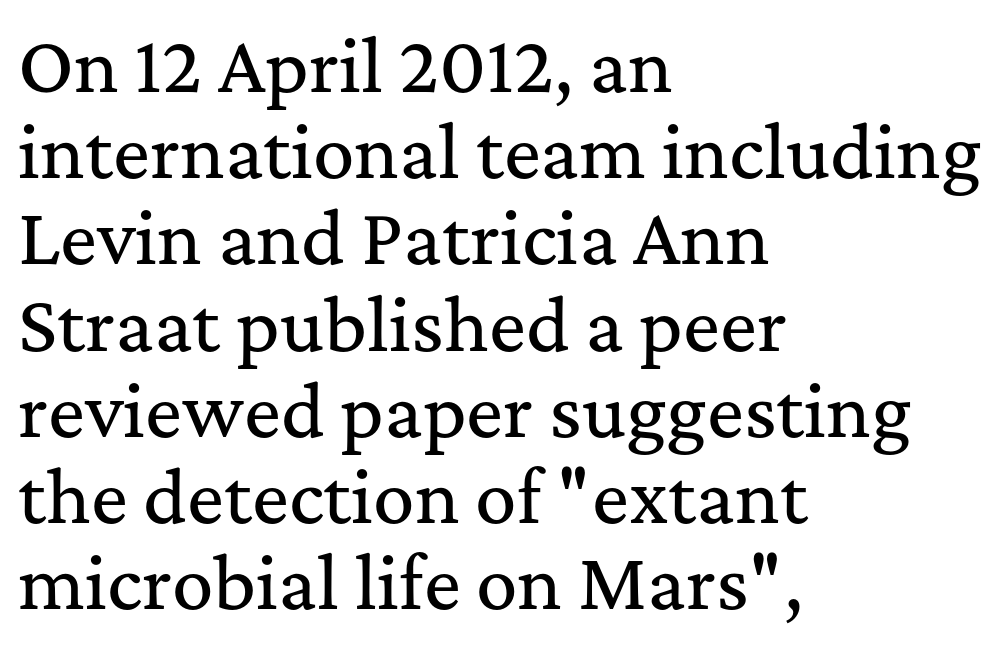
The rendering anchors every line to the left-hand side. The foot of each line stays bare and open. These lines are rendered in a variable-pitch font. The line-height multiplier appears to be the usual default.
